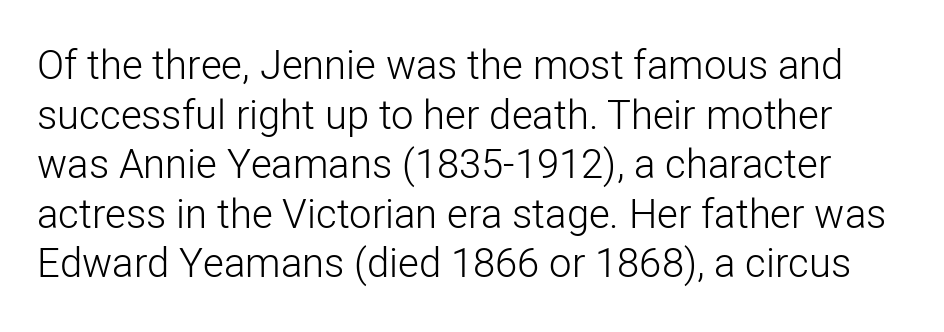
Q: Is the text bold? A: No.
Q: Is the text italic (slanted)? A: No, it is upright.
Q: Is the typeface a serif or a sans-serif typeface? A: Sans-serif.
Q: Is the text underlined? A: No.
Q: Is the spacing between letters normal or unusually wide? A: Normal.
Q: Width (condensed, normal, or wide)? A: Normal.
Q: Stroke contrast? A: Low.
Q: x-height? A: Medium.
Q: Monospaced? A: No.
